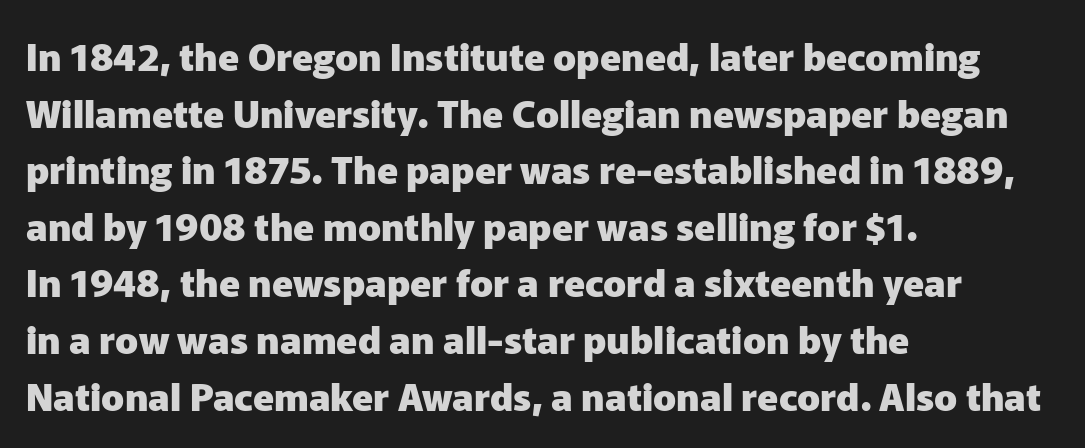
A typesetter would label this face a sans. Line starts are locked; line ends wander. Type without underlining. You could not count columns in this text — the font is proportionally spaced. Leading: standard. The typesetting leans heavy: a genuine bold.
